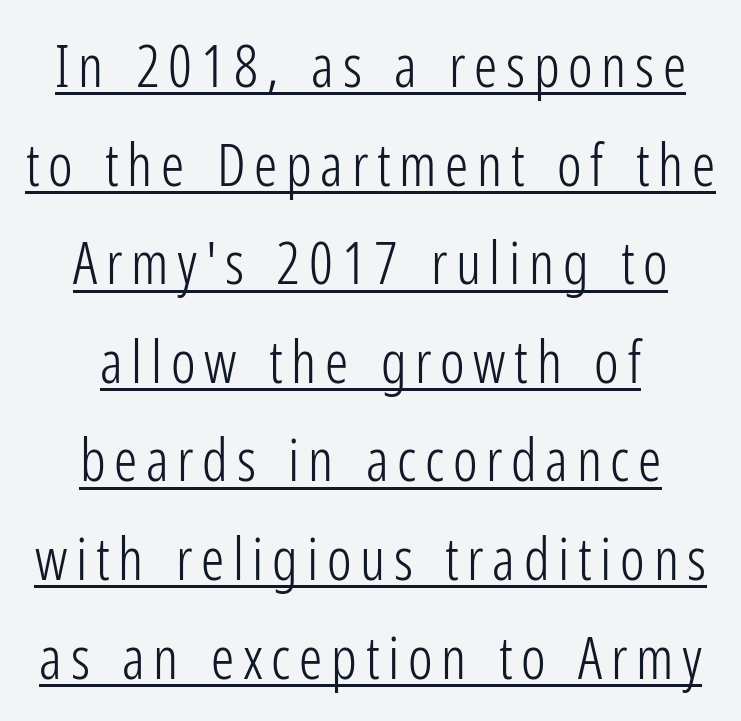
The compositor balanced each line on the midline. Notice how the stems are strictly vertical — no italics here. Proportional: the letters do not fall into vertical columns. Baseline-to-baseline distance is the conventional proportion of letter height. Compared with a typical body face, this is equally light or lighter still.
